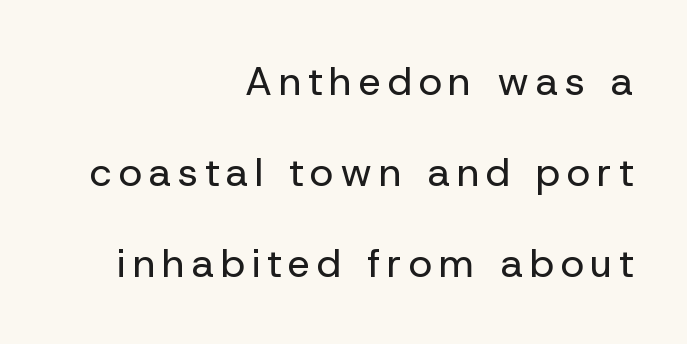
{"serif": "no", "italic": "no", "bold": "no", "weight": "regular", "width": "normal", "stroke_contrast": "low", "x_height": "medium", "monospaced": "no", "underline": "no", "align": "right", "line_spacing": "loose", "line_spacing_ratio": 2.27, "glyph_px": 40}
